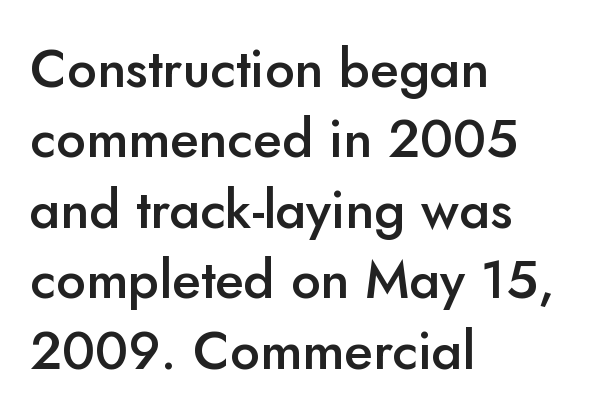
{"serif": "no", "italic": "no", "bold": "semi", "weight": "semibold", "width": "normal", "stroke_contrast": "low", "x_height": "small", "monospaced": "no", "underline": "no", "align": "left", "line_spacing": "normal", "line_spacing_ratio": 1.33, "letter_spacing": "normal", "letter_spacing_em": 0.0, "glyph_px": 53}
